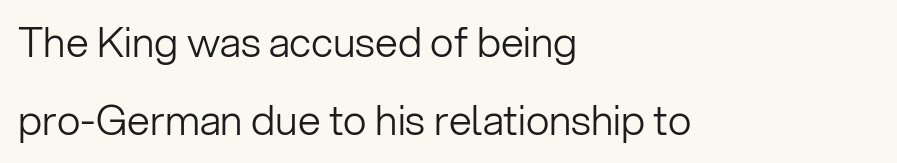
The image shows 41 px light sans-serif type, upright; set left-aligned, loose line spacing (1.9x), normal letter spacing, not underlined; low stroke contrast and a medium x-height.
